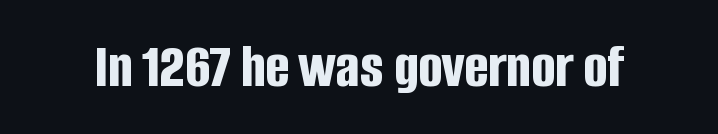
{"serif": "no", "italic": "no", "bold": "yes", "weight": "bold", "width": "condensed", "stroke_contrast": "low", "x_height": "large", "monospaced": "no", "underline": "no", "letter_spacing": "normal", "letter_spacing_em": 0.0, "glyph_px": 63}
